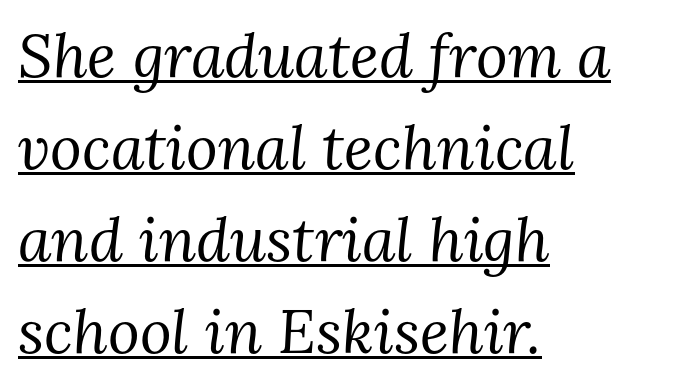
Q: Is the text bold? A: No.
Q: Is the text italic (slanted)? A: Yes, it leans right by about 3 degrees.
Q: Is the typeface a serif or a sans-serif typeface? A: Serif.
Q: Is the text underlined? A: Yes.
Q: How is the paragraph aligned? A: Left-aligned.
Q: Is the spacing between letters normal or unusually wide? A: Normal.
Q: Is the spacing between lines tight, normal or loose? A: Normal.
Q: Width (condensed, normal, or wide)? A: Normal.
Q: Stroke contrast? A: Medium.
Q: x-height? A: Medium.
Q: Monospaced? A: No.
